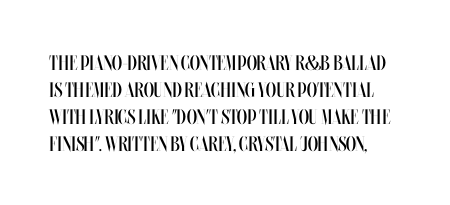
Bold? No — there's no thickening of the strokes. Line spacing here is normal. Here the glyphs are tracked normally, forming tight word shapes. Rule under the text: the space is simply empty. If you drew a line through each stem, it would be perfectly vertical.
